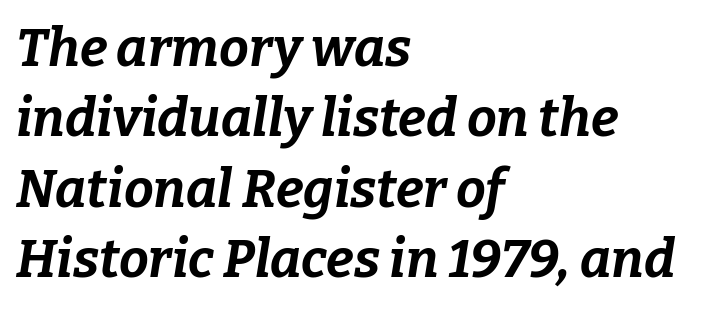
Q: Is the text bold? A: Yes.
Q: Is the text italic (slanted)? A: Yes, it leans right by about 9 degrees.
Q: Is the text underlined? A: No.
Q: How is the paragraph aligned? A: Left-aligned.
Q: Is the spacing between letters normal or unusually wide? A: Normal.
Q: Is the spacing between lines tight, normal or loose? A: Normal.
Q: Width (condensed, normal, or wide)? A: Normal.
Q: Stroke contrast? A: Low.
Q: x-height? A: Medium.
Q: Monospaced? A: No.
